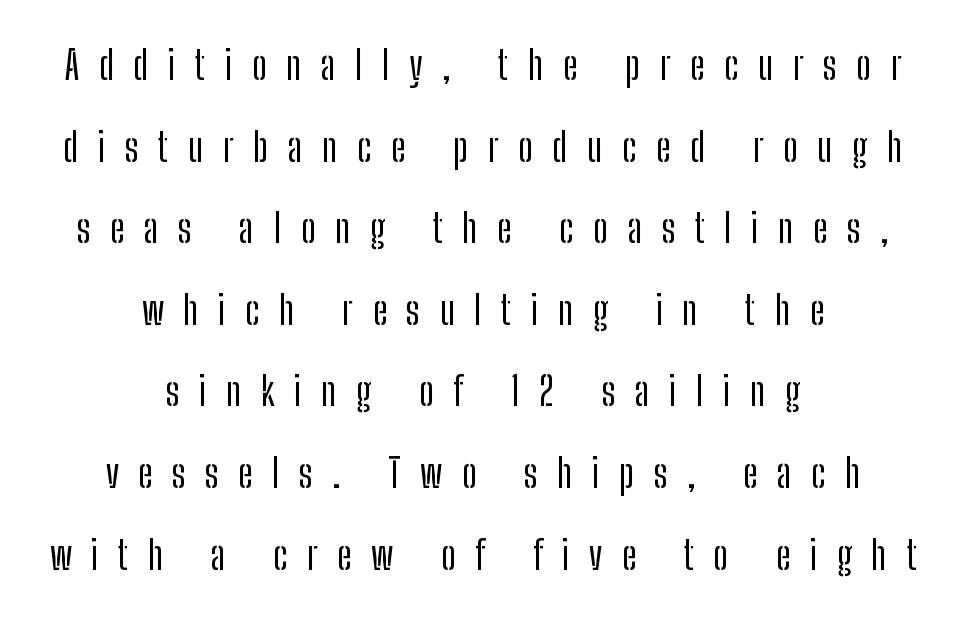
Q: Is the text italic (slanted)? A: No, it is upright.
Q: Is the typeface a serif or a sans-serif typeface? A: Sans-serif.
Q: Is the text underlined? A: No.
Q: How is the paragraph aligned? A: Centered.
Q: Is the spacing between letters normal or unusually wide? A: Unusually wide.
Q: Is the spacing between lines tight, normal or loose? A: Loose.
Q: Width (condensed, normal, or wide)? A: Condensed.
Q: Stroke contrast? A: Low.
Q: x-height? A: Medium.
Q: Monospaced? A: No.
